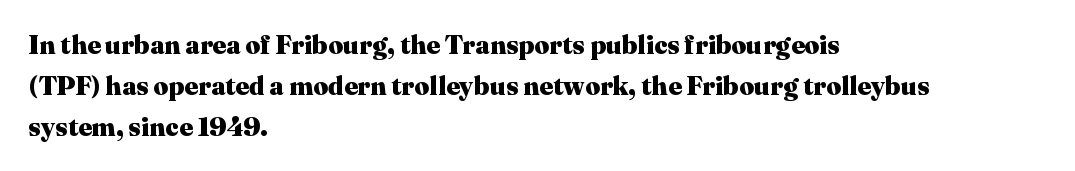
The image shows 26 px bold type, upright; set left-aligned, normal line spacing (1.57x), normal letter spacing, not underlined.
